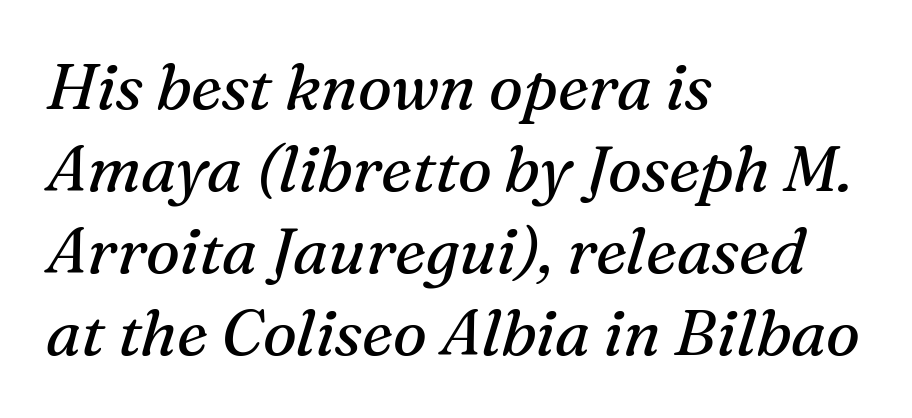
Q: Is the text bold? A: No.
Q: Is the text italic (slanted)? A: Yes, it leans right by about 16 degrees.
Q: Is the typeface a serif or a sans-serif typeface? A: Serif.
Q: Is the text underlined? A: No.
Q: How is the paragraph aligned? A: Left-aligned.
Q: Is the spacing between letters normal or unusually wide? A: Normal.
Q: Is the spacing between lines tight, normal or loose? A: Normal.
Q: Width (condensed, normal, or wide)? A: Normal.
Q: Stroke contrast? A: Medium.
Q: x-height? A: Medium.
Q: Monospaced? A: No.
